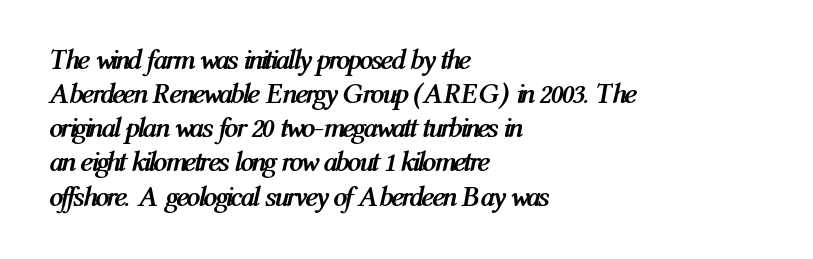
Q: Is the text bold? A: Yes.
Q: Is the text italic (slanted)? A: Yes, it leans right by about 12 degrees.
Q: Is the text underlined? A: No.
Q: How is the paragraph aligned? A: Left-aligned.
Q: Is the spacing between letters normal or unusually wide? A: Normal.
Q: Width (condensed, normal, or wide)? A: Condensed.
Q: Stroke contrast? A: Medium.
Q: x-height? A: Medium.
Q: Monospaced? A: No.
